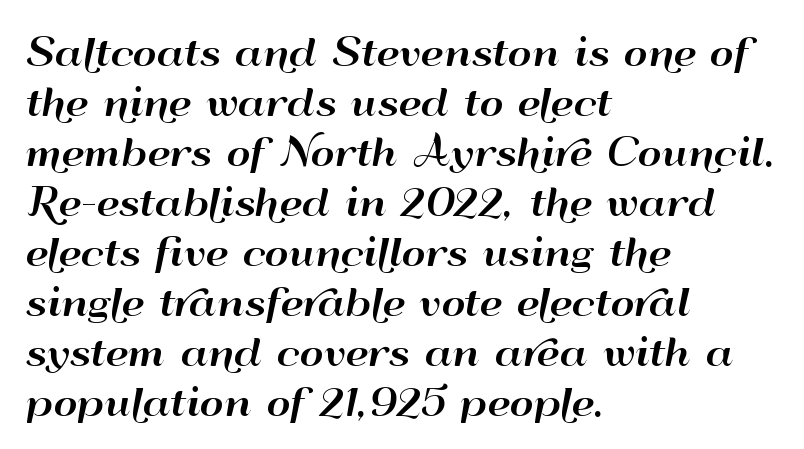
Q: Is the text italic (slanted)? A: Yes.
Q: Is the typeface a serif or a sans-serif typeface? A: Sans-serif.
Q: Is the text underlined? A: No.
Q: How is the paragraph aligned? A: Left-aligned.
Q: Is the spacing between letters normal or unusually wide? A: Normal.
Q: Is the spacing between lines tight, normal or loose? A: Normal.
Q: Width (condensed, normal, or wide)? A: Wide.
Q: Stroke contrast? A: High.
Q: x-height? A: Small.
Q: Monospaced? A: No.
